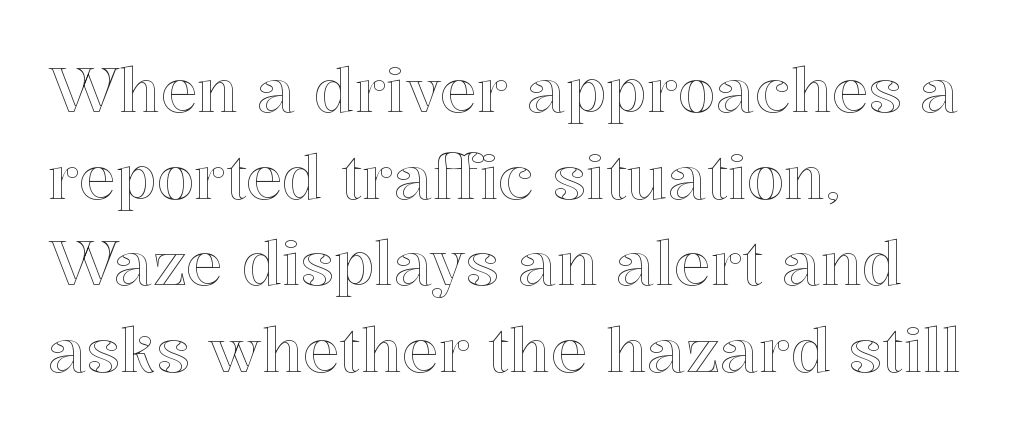
The image shows 61 px text type, upright; set left-aligned, normal line spacing (1.42x), normal letter spacing, not underlined; a medium x-height.
